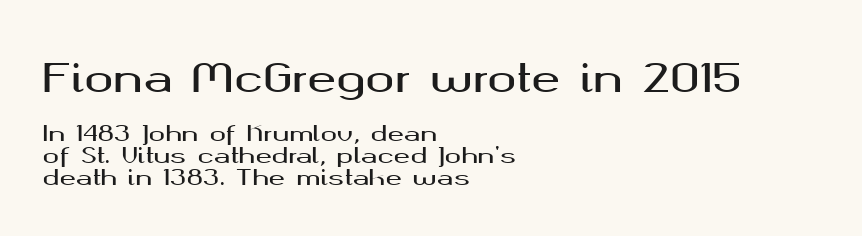
Q: Is the text italic (slanted)? A: No, it is upright.
Q: Is the typeface a serif or a sans-serif typeface? A: Sans-serif.
Q: Is the text underlined? A: No.
Q: How is the paragraph aligned? A: Left-aligned.
Q: Is the spacing between letters normal or unusually wide? A: Normal.
Q: Is the spacing between lines tight, normal or loose? A: Tight.
Q: Which block of text is set in a larger size, the first (top) or the second (bottom)? A: The first (top) one.
Q: Width (condensed, normal, or wide)? A: Wide.
Q: Stroke contrast? A: Medium.
Q: x-height? A: Medium.
Q: Monospaced? A: No.
